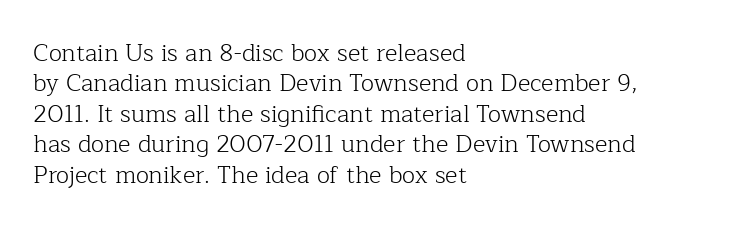
The type sits square on the baseline with zero lean. Only glyphs here, with clear space below each row. This sample is left-justified, so line endings fall wherever the words run out. Nothing unusual about the tracking: characters are spaced as the font intends. No extra ink here — the face is not bold.
